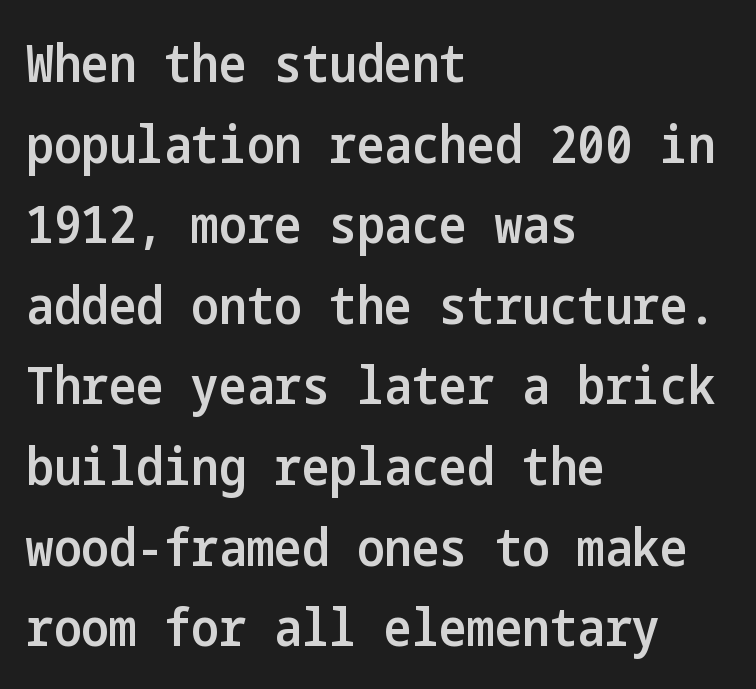
{"serif": "no", "italic": "no", "bold": "semi", "weight": "semibold", "width": "condensed", "stroke_contrast": "low", "x_height": "medium", "underline": "no", "align": "left", "line_spacing": "normal", "line_spacing_ratio": 1.55, "letter_spacing": "normal", "letter_spacing_em": 0.0, "glyph_px": 52}
